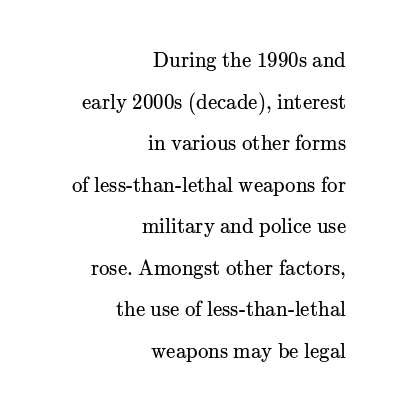
{"italic": "no", "bold": "no", "underline": "no", "align": "right", "line_spacing": "loose", "line_spacing_ratio": 1.98, "letter_spacing": "normal", "letter_spacing_em": 0.0, "glyph_px": 21}
